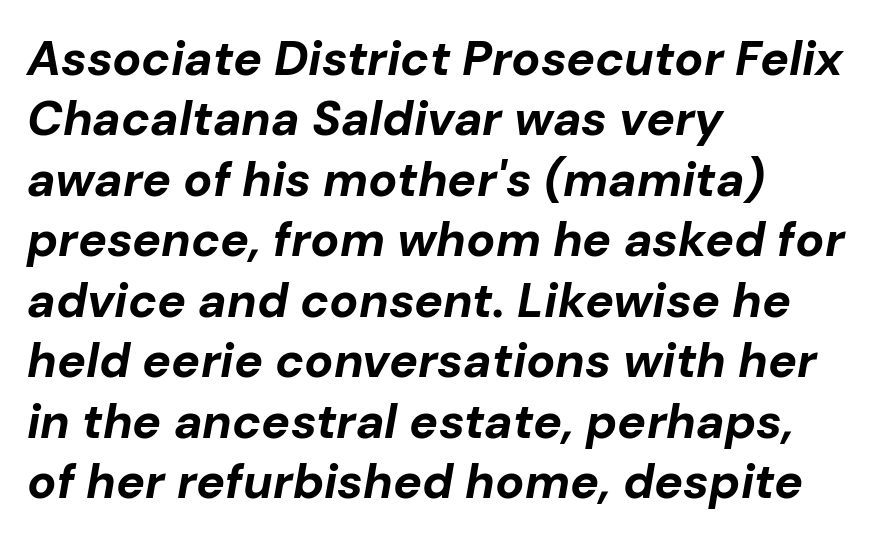
The image shows 48 px bold type, italic (leaning right); set left-aligned, normal line spacing (1.26x), normal letter spacing, not underlined; low stroke contrast and a medium x-height.
